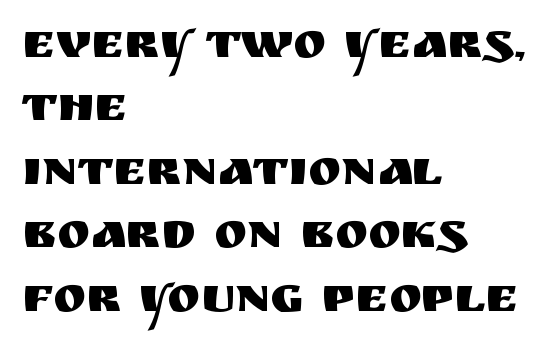
The image shows 50 px sans-serif type, upright; set left-aligned, normal line spacing (1.27x), normal letter spacing, not underlined; medium stroke contrast and a large x-height.
